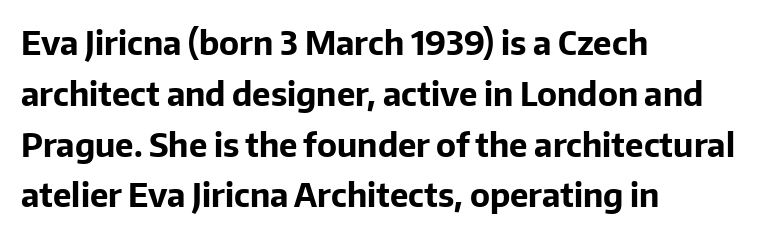
Q: Is the text bold? A: Yes.
Q: Is the text italic (slanted)? A: No, it is upright.
Q: Is the typeface a serif or a sans-serif typeface? A: Sans-serif.
Q: Is the text underlined? A: No.
Q: How is the paragraph aligned? A: Left-aligned.
Q: Is the spacing between letters normal or unusually wide? A: Normal.
Q: Is the spacing between lines tight, normal or loose? A: Normal.
Q: Width (condensed, normal, or wide)? A: Normal.
Q: Stroke contrast? A: Low.
Q: x-height? A: Medium.
Q: Monospaced? A: No.
